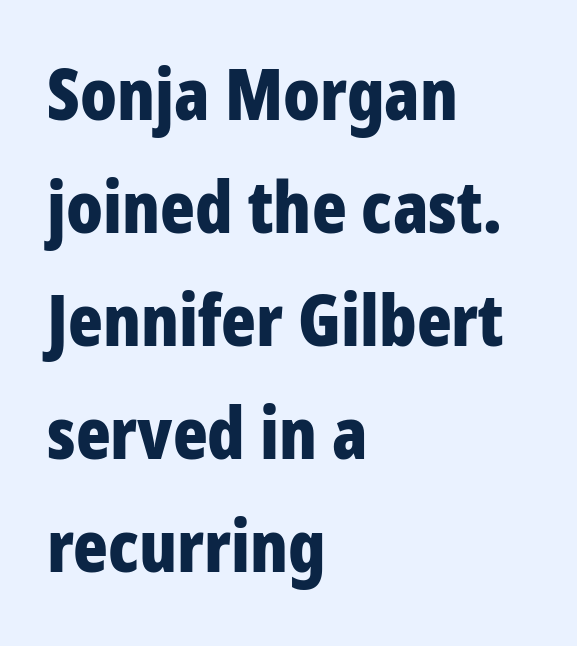
Q: Is the text bold? A: Yes.
Q: Is the text italic (slanted)? A: No, it is upright.
Q: Is the typeface a serif or a sans-serif typeface? A: Sans-serif.
Q: Is the text underlined? A: No.
Q: How is the paragraph aligned? A: Left-aligned.
Q: Is the spacing between letters normal or unusually wide? A: Normal.
Q: Is the spacing between lines tight, normal or loose? A: Normal.
Q: Width (condensed, normal, or wide)? A: Condensed.
Q: Stroke contrast? A: Low.
Q: x-height? A: Large.
Q: Monospaced? A: No.
